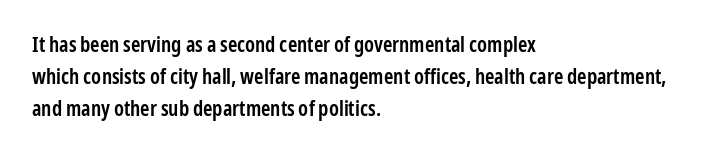
Q: Is the text bold? A: Semi-bold.
Q: Is the text italic (slanted)? A: No, it is upright.
Q: Is the text underlined? A: No.
Q: How is the paragraph aligned? A: Left-aligned.
Q: Is the spacing between letters normal or unusually wide? A: Normal.
Q: Is the spacing between lines tight, normal or loose? A: Normal.
